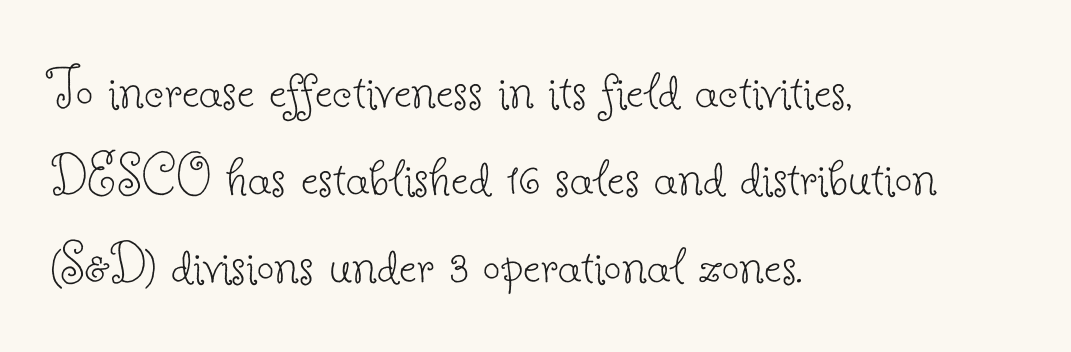
The font sits on the lighter half of the weight spectrum, regular included. Short and long lines alike share a common starting point at left. Think of a printed novel: that variable character pitch is what you see here. What's the leading like? Ordinary, nothing unusual.
